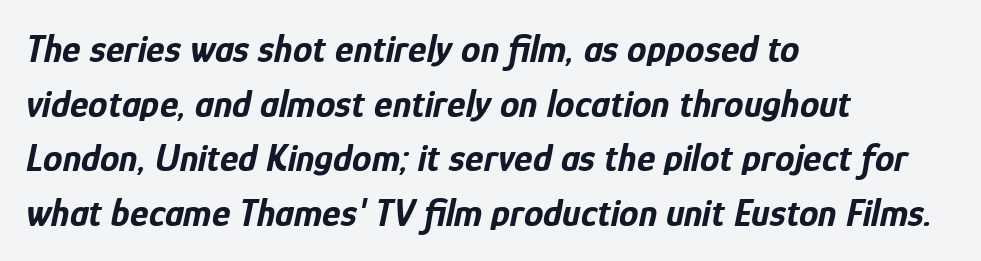
{"italic": "yes", "lean": "right", "slant_degrees": 12, "bold": "yes", "weight": "bold", "width": "condensed", "stroke_contrast": "low", "x_height": "medium", "monospaced": "no", "underline": "no", "align": "left", "line_spacing": "normal", "line_spacing_ratio": 1.4, "letter_spacing": "normal", "letter_spacing_em": 0.0, "glyph_px": 39}
